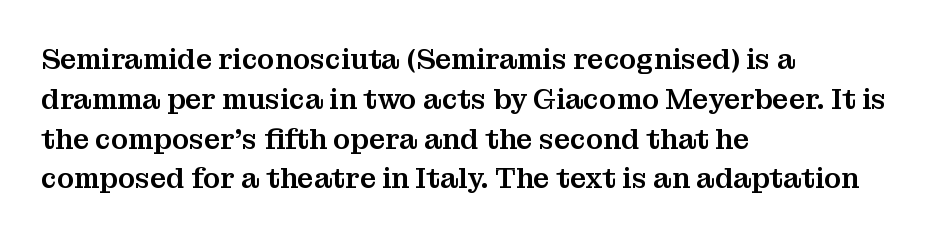
The image shows 28 px serif type, upright; set left-aligned, normal line spacing (1.42x), normal letter spacing, not underlined; medium stroke contrast and a medium x-height.
